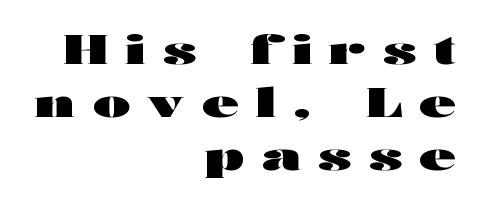
Varying glyph widths throughout — classic text-font behaviour. Rule under the text: the space is simply empty. The characters look thick and weighty, a clear bold. Here the glyphs are tracked loosely, breaking word shapes into spaced letters. The text block is weighted toward the right margin, trailing off unevenly leftward.
